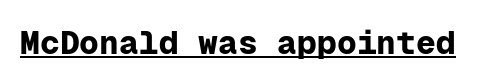
The image shows 33 px bold sans-serif type, upright, monospaced; set normal letter spacing, underlined; low stroke contrast and a medium x-height.
